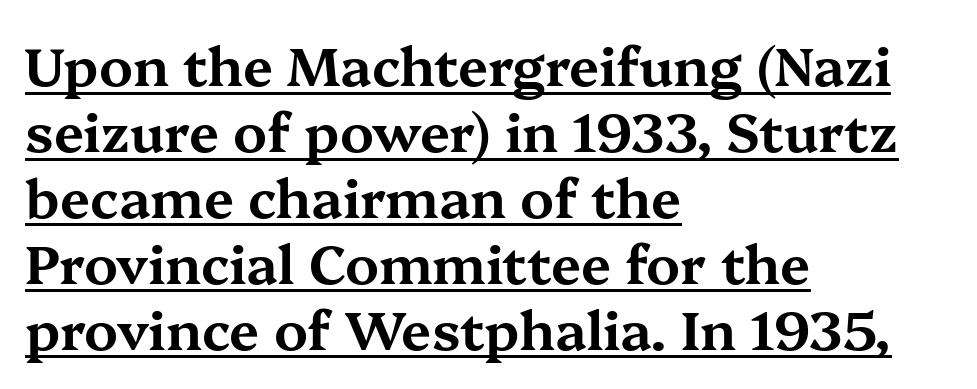
Q: Is the text italic (slanted)? A: No, it is upright.
Q: Is the typeface a serif or a sans-serif typeface? A: Serif.
Q: Is the text underlined? A: Yes.
Q: How is the paragraph aligned? A: Left-aligned.
Q: Is the spacing between letters normal or unusually wide? A: Normal.
Q: Width (condensed, normal, or wide)? A: Wide.
Q: Stroke contrast? A: Medium.
Q: x-height? A: Medium.
Q: Monospaced? A: No.
